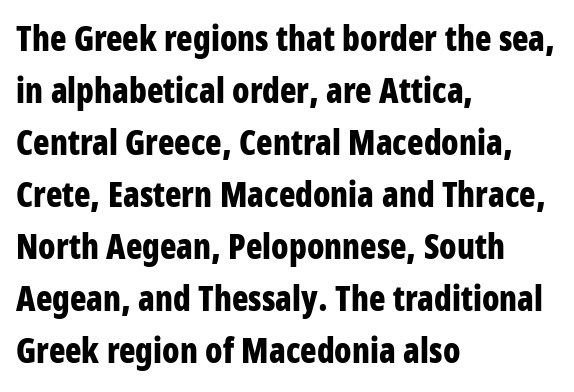
The image shows 34 px bold, condensed sans-serif type, upright; set left-aligned, normal line spacing (1.53x), normal letter spacing, not underlined; low stroke contrast and a large x-height.
